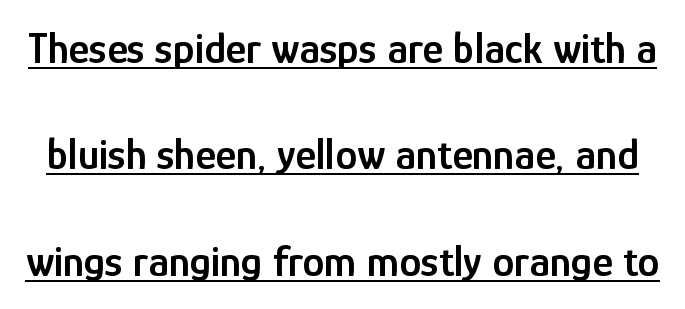
Q: Is the text bold? A: Semi-bold.
Q: Is the text italic (slanted)? A: No, it is upright.
Q: Is the typeface a serif or a sans-serif typeface? A: Sans-serif.
Q: Is the text underlined? A: Yes.
Q: Is the spacing between letters normal or unusually wide? A: Normal.
Q: Is the spacing between lines tight, normal or loose? A: Loose.
Q: Width (condensed, normal, or wide)? A: Condensed.
Q: Stroke contrast? A: Low.
Q: x-height? A: Medium.
Q: Monospaced? A: No.
